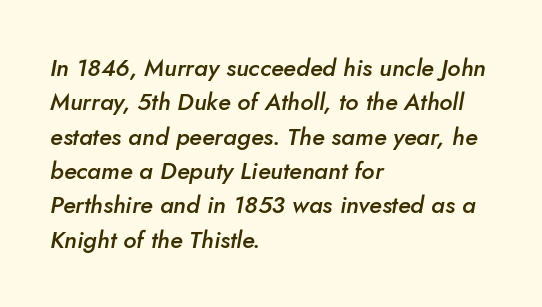
The image shows 24 px text type, italic (leaning right); set left-aligned, normal line spacing (1.43x), normal letter spacing, not underlined.
